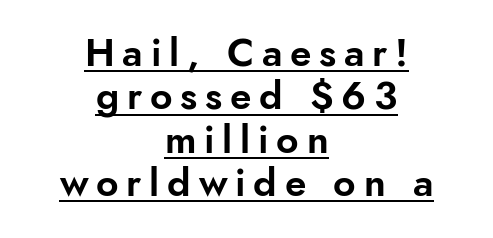
Q: Is the text italic (slanted)? A: No, it is upright.
Q: Is the typeface a serif or a sans-serif typeface? A: Sans-serif.
Q: Is the text underlined? A: Yes.
Q: How is the paragraph aligned? A: Centered.
Q: Is the spacing between letters normal or unusually wide? A: Unusually wide.
Q: Is the spacing between lines tight, normal or loose? A: Tight.
Q: Width (condensed, normal, or wide)? A: Normal.
Q: Stroke contrast? A: Low.
Q: x-height? A: Small.
Q: Monospaced? A: No.
